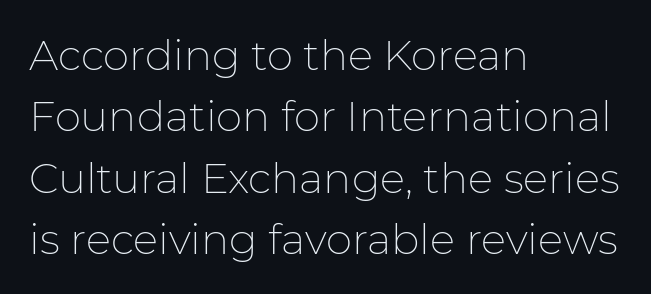
Q: Is the text bold? A: No.
Q: Is the text italic (slanted)? A: No, it is upright.
Q: Is the typeface a serif or a sans-serif typeface? A: Sans-serif.
Q: Is the text underlined? A: No.
Q: How is the paragraph aligned? A: Left-aligned.
Q: Is the spacing between letters normal or unusually wide? A: Normal.
Q: Is the spacing between lines tight, normal or loose? A: Normal.
Q: Width (condensed, normal, or wide)? A: Normal.
Q: Stroke contrast? A: Low.
Q: x-height? A: Medium.
Q: Monospaced? A: No.
